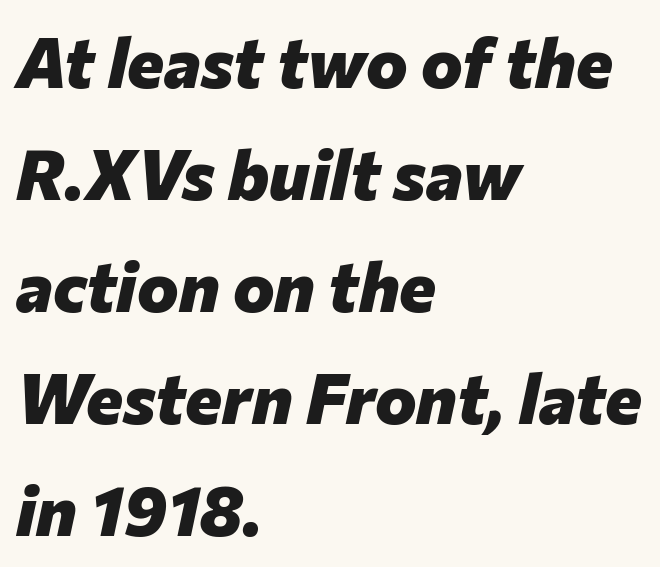
Weight check: bold — yes, fully. The lines sit at an ordinary, default distance from one another. The face used here is rendered with its standard letterfit. Left-aligned paragraph, ragged on the right. A clean baseline with only descenders dipping below it.
